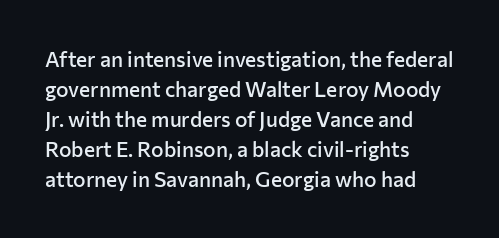
The image shows 21 px text type, upright; set left-aligned, normal line spacing (1.43x), normal letter spacing, not underlined.
